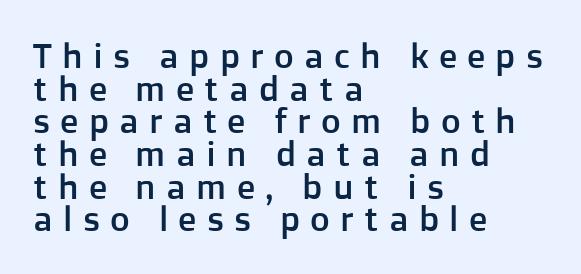
The rendering inserts visible extra space after every character. Closely set lines give the paragraph a compact silhouette. You could not count columns in this text — the font is proportionally spaced. Every row of glyphs begins at an identical x-position on the left. Do the letters lean? They stand straight.
